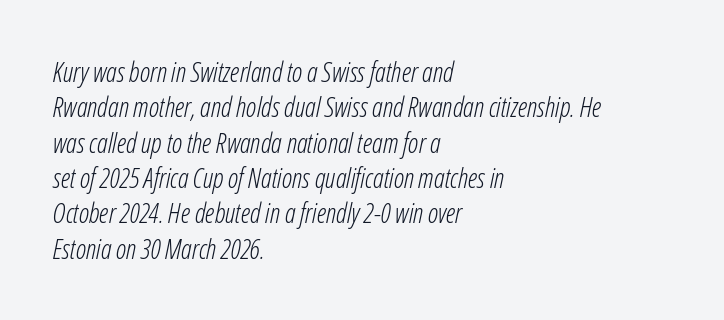
Stroke mass is kept to a normal reading level or below. Descenders hang freely into open space. Caption: standard tracking, unaltered. A typesetter would mark this as italic. Leading: standard.
